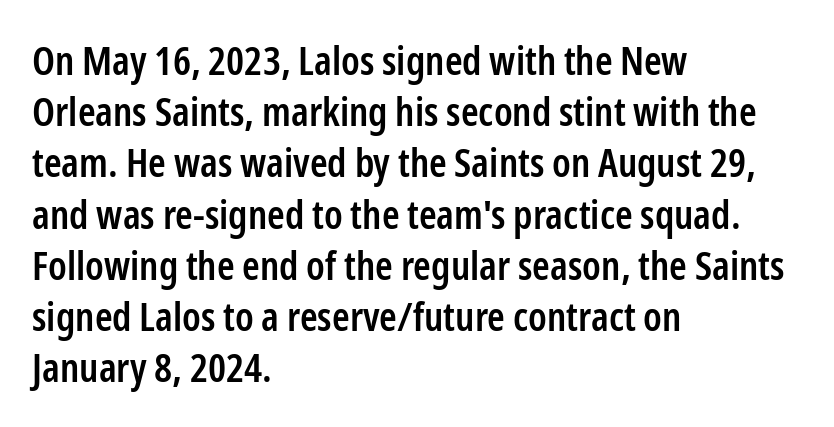
Q: Is the text bold? A: Semi-bold.
Q: Is the text italic (slanted)? A: No, it is upright.
Q: Is the typeface a serif or a sans-serif typeface? A: Sans-serif.
Q: Is the text underlined? A: No.
Q: How is the paragraph aligned? A: Left-aligned.
Q: Is the spacing between letters normal or unusually wide? A: Normal.
Q: Is the spacing between lines tight, normal or loose? A: Normal.
Q: Width (condensed, normal, or wide)? A: Condensed.
Q: Stroke contrast? A: Low.
Q: x-height? A: Medium.
Q: Monospaced? A: No.
